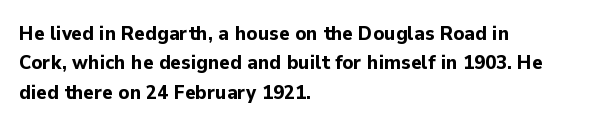
Q: Is the text bold? A: Yes.
Q: Is the text italic (slanted)? A: No, it is upright.
Q: Is the text underlined? A: No.
Q: How is the paragraph aligned? A: Left-aligned.
Q: Is the spacing between letters normal or unusually wide? A: Normal.
Q: Is the spacing between lines tight, normal or loose? A: Normal.
